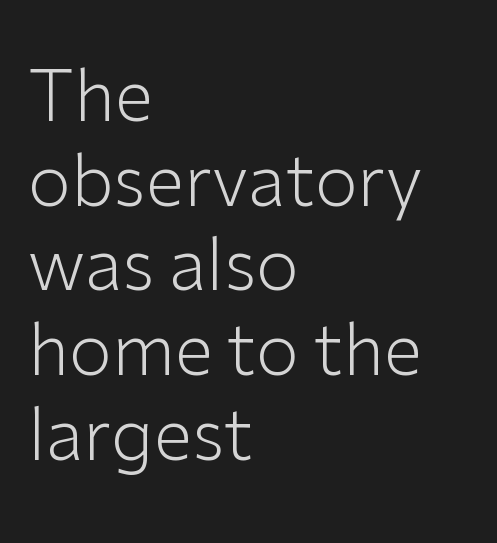
If you drew a ruler down the left edge, every line would touch it. The strokes carry an ordinary text weight at most. When letters stand straight like this, we call the style roman or upright. Note the varied advance widths — an 'i' is clearly narrower than an 'm'. Glyph-to-glyph distance matches everyday printed text. Nothing sits at the stroke ends, so this counts as sans-serif.
